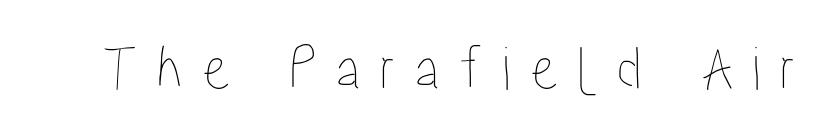
Q: Is the text italic (slanted)? A: No, it is upright.
Q: Is the text underlined? A: No.
Q: Is the spacing between letters normal or unusually wide? A: Unusually wide.
Q: Width (condensed, normal, or wide)? A: Condensed.
Q: Stroke contrast? A: Low.
Q: x-height? A: Medium.
Q: Monospaced? A: No.
